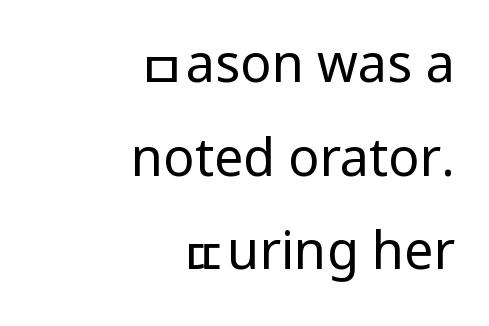
{"serif": "no", "italic": "no", "bold": "no", "weight": "regular", "width": "condensed", "stroke_contrast": "low", "x_height": "large", "monospaced": "no", "underline": "no", "align": "right", "line_spacing_ratio": 1.8, "letter_spacing": "normal", "letter_spacing_em": 0.0, "glyph_px": 52}
